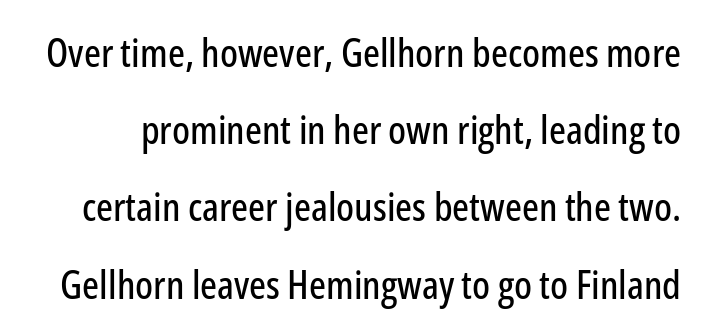
{"serif": "no", "italic": "no", "width": "condensed", "stroke_contrast": "low", "x_height": "medium", "monospaced": "no", "underline": "no", "line_spacing": "loose", "line_spacing_ratio": 1.93, "letter_spacing": "normal", "letter_spacing_em": 0.0, "glyph_px": 40}
